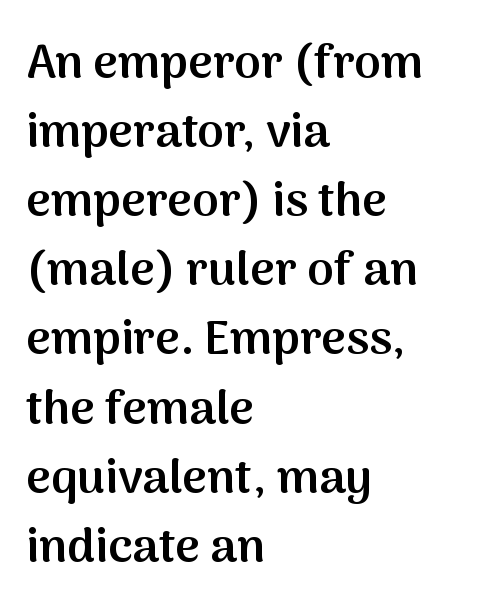
The image shows 48 px semibold sans-serif type, upright; set left-aligned, normal line spacing (1.44x), normal letter spacing, not underlined; medium stroke contrast and a medium x-height.
